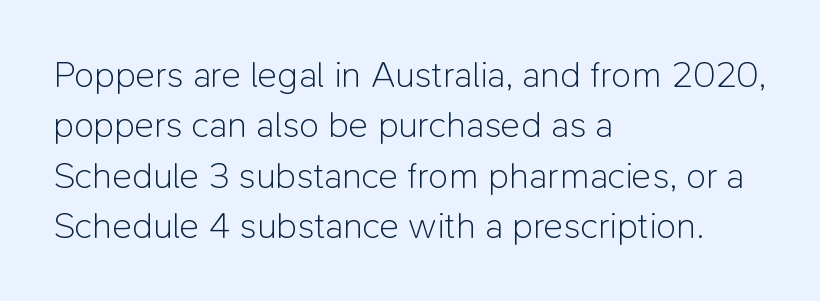
The passage shown stacks its lines at a standard gap. A typesetter would call this proportional, since set widths differ per character. Unmarked baselines from the first word to the last. Style check: upright. Nope, no serifs anywhere on these letters.
